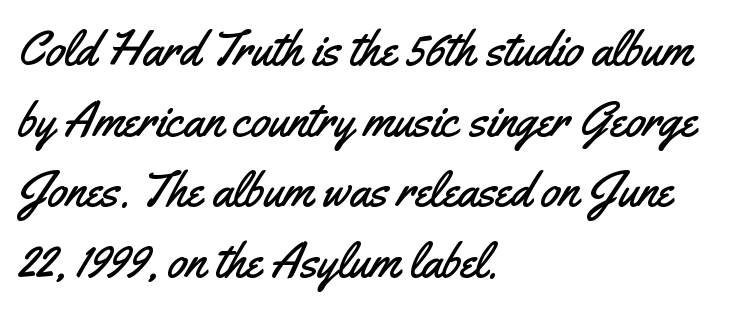
Q: Is the text italic (slanted)? A: Yes.
Q: Is the typeface a serif or a sans-serif typeface? A: Sans-serif.
Q: Is the text underlined? A: No.
Q: How is the paragraph aligned? A: Left-aligned.
Q: Is the spacing between letters normal or unusually wide? A: Normal.
Q: Is the spacing between lines tight, normal or loose? A: Normal.
Q: Width (condensed, normal, or wide)? A: Condensed.
Q: Stroke contrast? A: Medium.
Q: x-height? A: Small.
Q: Monospaced? A: No.
